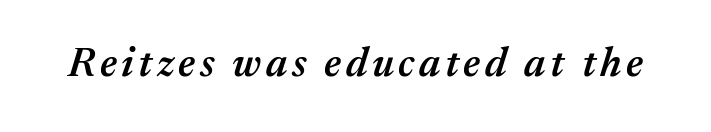
Q: Is the text bold? A: Semi-bold.
Q: Is the text italic (slanted)? A: Yes, it leans right by about 17 degrees.
Q: Is the text underlined? A: No.
Q: Width (condensed, normal, or wide)? A: Normal.
Q: Stroke contrast? A: Medium.
Q: x-height? A: Medium.
Q: Monospaced? A: No.
